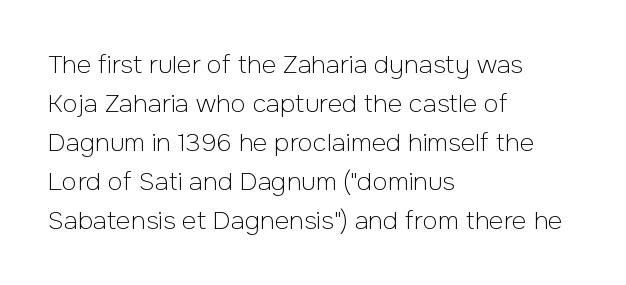
The space between consecutive lines is moderate. In terms of letterspacing, this is plain default setting. This rendering features lettering with no underline. Is the stroke heavy? The answer is a plain regular-or-lighter.
